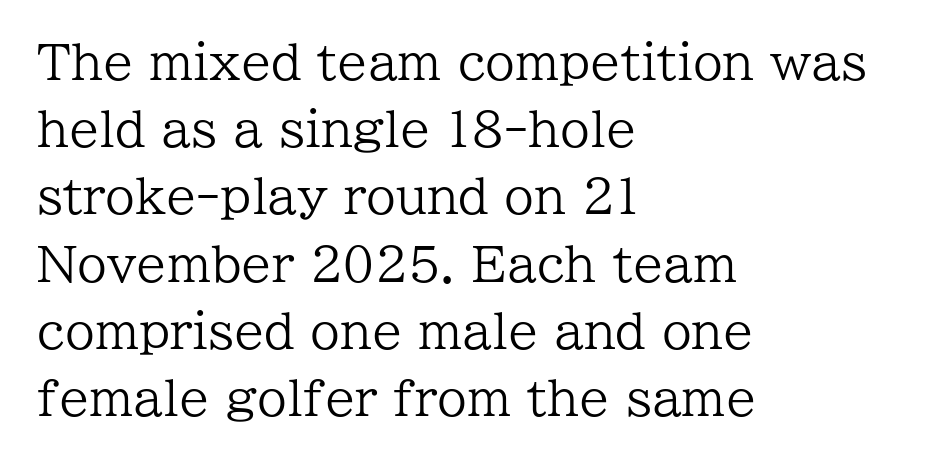
{"serif": "yes", "italic": "no", "bold": "no", "weight": "regular", "width": "normal", "stroke_contrast": "low", "x_height": "medium", "monospaced": "no", "underline": "no", "align": "left", "line_spacing": "normal", "line_spacing_ratio": 1.4, "letter_spacing": "normal", "letter_spacing_em": 0.0, "glyph_px": 48}
